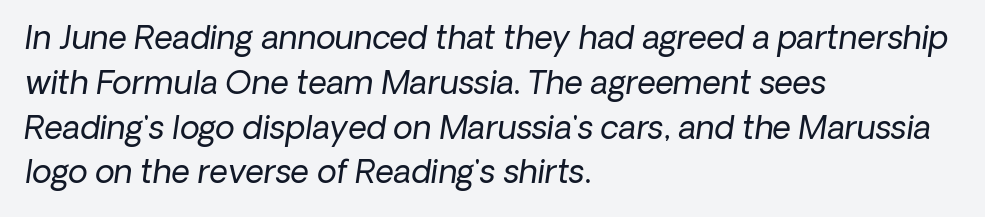
The image shows 32 px regular-weight sans-serif type; set left-aligned, normal line spacing (1.4x), normal letter spacing, not underlined; low stroke contrast and a medium x-height.
